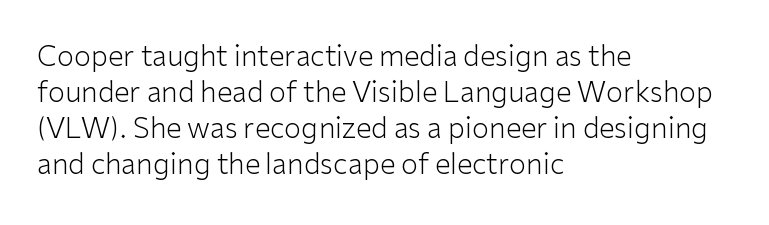
The image shows 28 px light sans-serif type, upright; set left-aligned, normal line spacing (1.29x), normal letter spacing, not underlined; low stroke contrast and a medium x-height.
